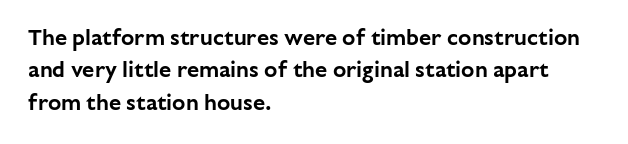
Bare-footed words on every line. The space between consecutive lines is moderate. Caption: standard tracking, unaltered. The lettering holds an erect, upright posture throughout. The text block is weighted toward the left margin, trailing off unevenly rightward.
